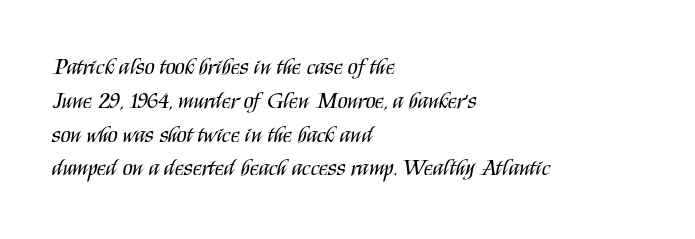
Just letters on the line, the space beneath them empty. Evenly set lines give the paragraph a standard silhouette. Heft: none added — not bold. Notice how the passage keeps a crisp vertical edge on the left only. No extra tracking has been applied to these lines.
